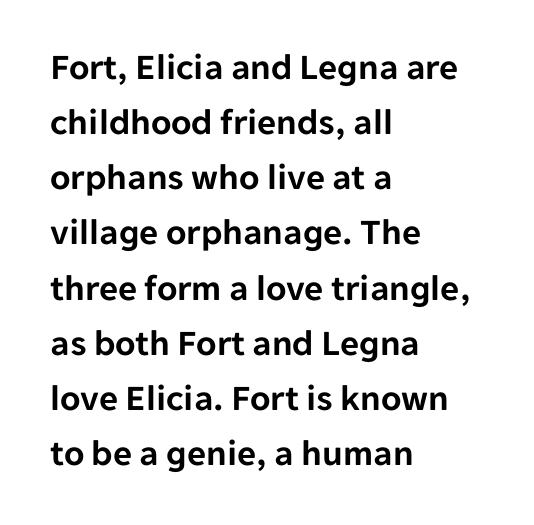
{"serif": "no", "italic": "no", "width": "normal", "stroke_contrast": "low", "x_height": "medium", "monospaced": "no", "underline": "no", "align": "left", "line_spacing": "normal", "line_spacing_ratio": 1.49, "letter_spacing": "normal", "letter_spacing_em": 0.0, "glyph_px": 37}
